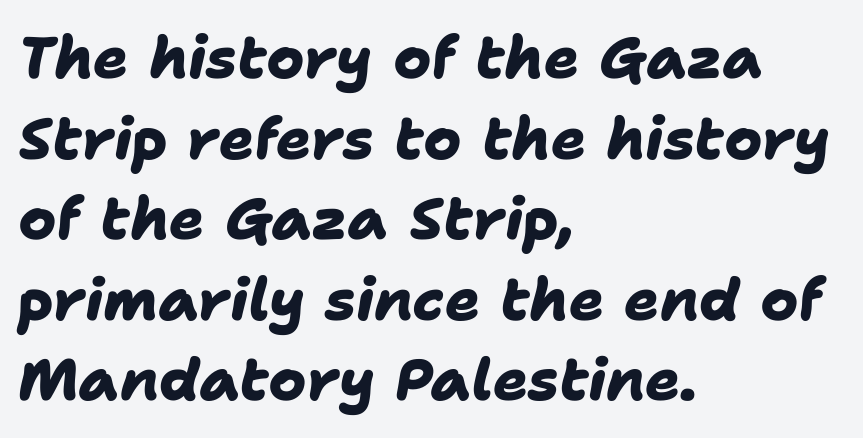
The letters advance in unequal steps, a hallmark of proportional type. Does the type have serifs? No, each stem ends abruptly. The passage is arranged the way most books set body copy — flush left. Typographic density is high because the face is bold.
